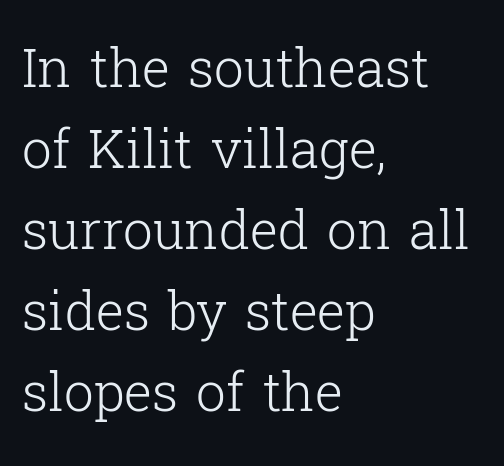
{"serif": "yes", "italic": "no", "bold": "no", "weight": "light", "width": "normal", "stroke_contrast": "low", "x_height": "medium", "monospaced": "no", "underline": "no", "align": "left", "line_spacing": "normal", "line_spacing_ratio": 1.53, "letter_spacing": "normal", "letter_spacing_em": 0.0, "glyph_px": 53}
